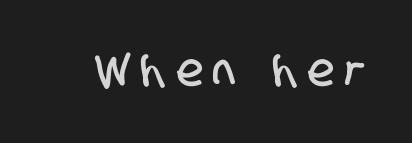
The rendering shows plain stroke endings on the letterforms — a sans-serif design. Looks like regular typesetting: each glyph gets only the width it needs. The foot of each line stays bare and open. Someone cranked the tracking dial way up on this one.
